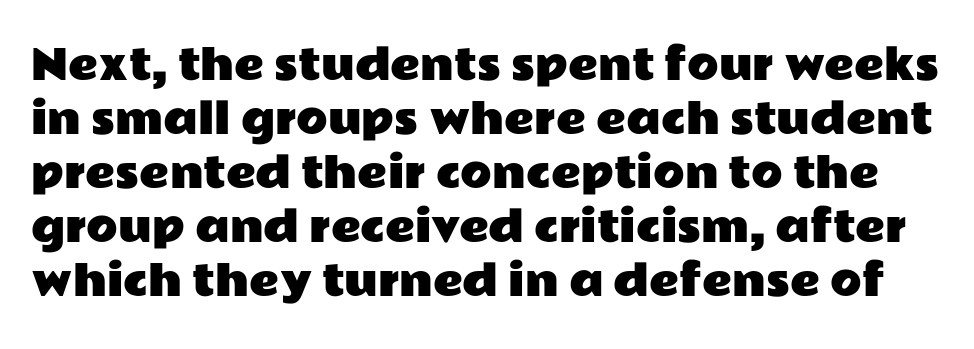
A roman cut, with each character standing at attention. A typesetter would call this zero additional tracking. Looks like regular typesetting: each glyph gets only the width it needs. The characters display no serif detailing; their extremities are plain. The area under the type is left untouched.
